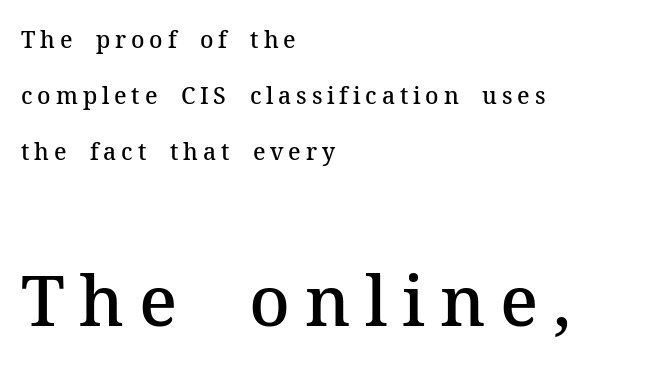
The image shows 70 px semibold serif type, upright; set left-aligned, loose line spacing (2.44x), unusually wide letter spacing (+0.21 em), not underlined; the second (bottom) block is 3.04x larger; medium stroke contrast and a medium x-height.
